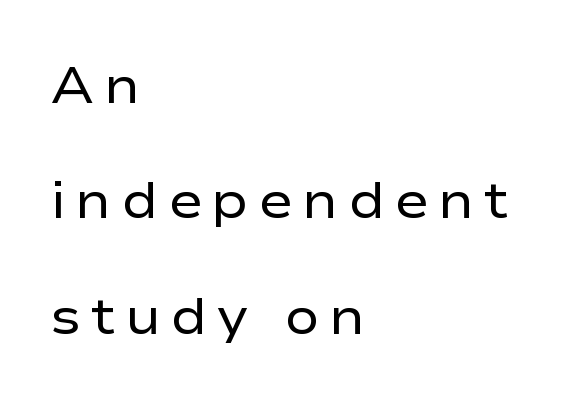
{"serif": "no", "italic": "no", "bold": "no", "weight": "regular", "width": "wide", "stroke_contrast": "low", "x_height": "medium", "monospaced": "no", "underline": "no", "align": "left", "line_spacing": "loose", "line_spacing_ratio": 2.22, "glyph_px": 52}
